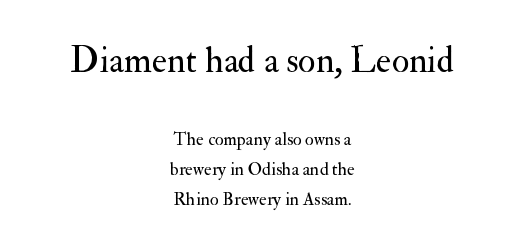
{"serif": "yes", "italic": "no", "bold": "no", "weight": "regular", "width": "normal", "stroke_contrast": "medium", "x_height": "small", "monospaced": "no", "underline": "no", "align": "center", "line_spacing": "normal", "line_spacing_ratio": 1.69, "letter_spacing": "normal", "letter_spacing_em": 0.0, "larger_block": "first", "size_ratio": 2.0, "glyph_px": 36}
